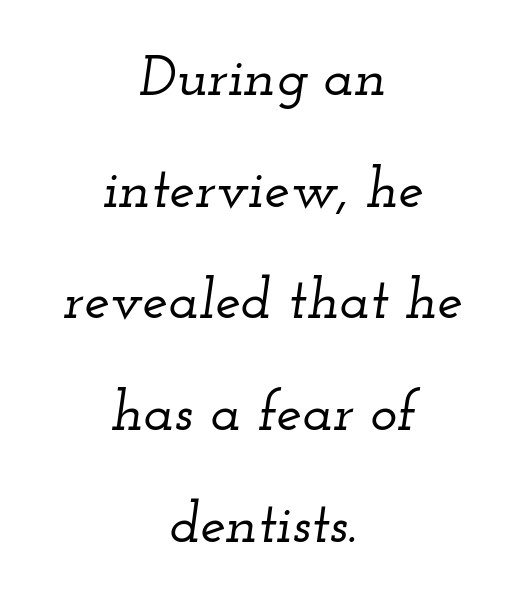
Do the characters align in a grid? No, the font is proportional. Tracking here is standard; glyphs follow each other at the usual distance. Looking at the ascenders, they clearly lean. Classification — serif.
